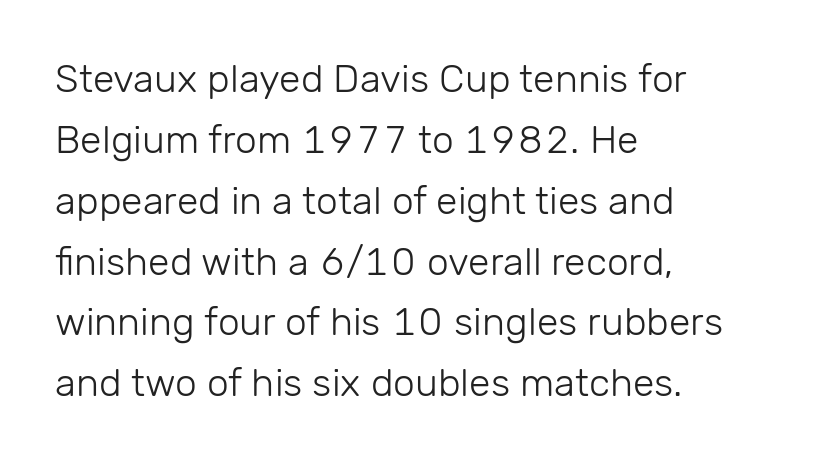
Q: Is the text bold? A: No.
Q: Is the text italic (slanted)? A: No, it is upright.
Q: Is the typeface a serif or a sans-serif typeface? A: Sans-serif.
Q: Is the text underlined? A: No.
Q: How is the paragraph aligned? A: Left-aligned.
Q: Is the spacing between letters normal or unusually wide? A: Normal.
Q: Is the spacing between lines tight, normal or loose? A: Normal.
Q: Width (condensed, normal, or wide)? A: Normal.
Q: Stroke contrast? A: Low.
Q: x-height? A: Medium.
Q: Monospaced? A: No.
